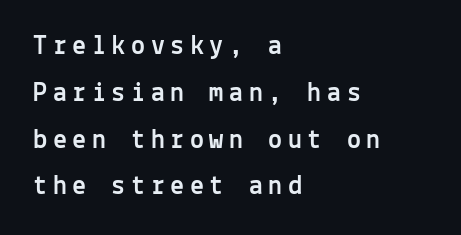
Short note: letters widely spaced. The letters march in equal steps, a hallmark of fixed-pitch type. The typography opts for an upright posture over an oblique one. In CSS terms this would be text-align: left. The passage shown stacks its lines at a standard gap. Anything drawn beneath the words? Only blank space.
